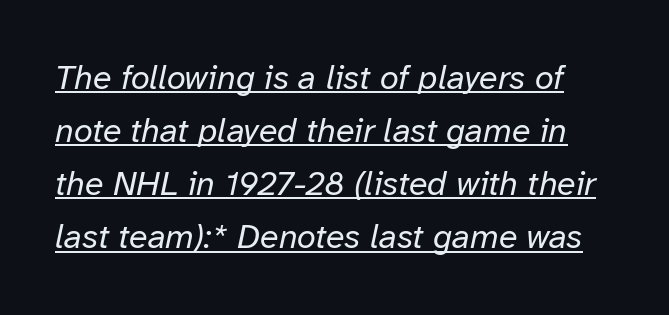
The image shows 34 px regular-weight type, italic (leaning right); set normal line spacing (1.56x), normal letter spacing, underlined; low stroke contrast and a medium x-height.
